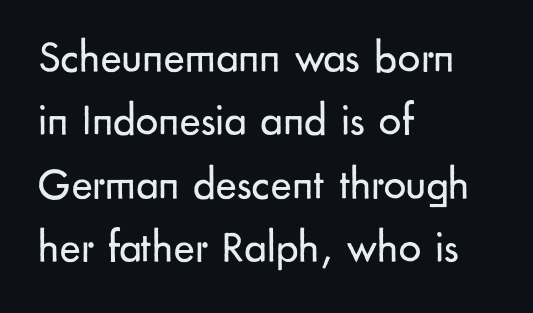
Q: Is the text bold? A: No.
Q: Is the text italic (slanted)? A: No, it is upright.
Q: Is the typeface a serif or a sans-serif typeface? A: Sans-serif.
Q: Is the text underlined? A: No.
Q: How is the paragraph aligned? A: Left-aligned.
Q: Is the spacing between letters normal or unusually wide? A: Normal.
Q: Is the spacing between lines tight, normal or loose? A: Normal.
Q: Width (condensed, normal, or wide)? A: Normal.
Q: Stroke contrast? A: Low.
Q: x-height? A: Small.
Q: Monospaced? A: No.
